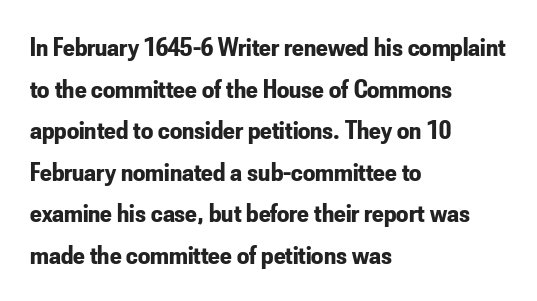
This sample keeps an unexceptional amount of space between lines. Which margin do the lines hug? The left one — the right edge is uneven. The specimen omits any rule beneath the text block's lines. Students, note that the glyphs here touch the page at normal intervals. This is heavy type, rendered in bold.
